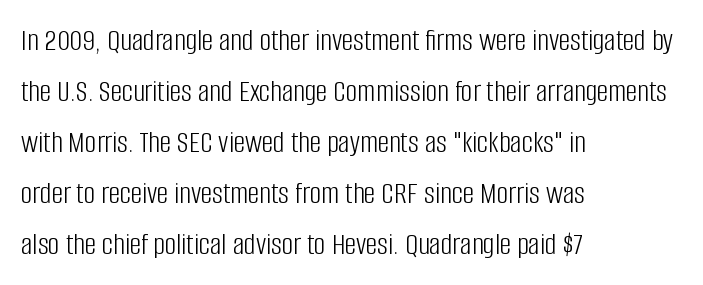
Q: Is the text bold? A: No.
Q: Is the text italic (slanted)? A: No, it is upright.
Q: Is the typeface a serif or a sans-serif typeface? A: Sans-serif.
Q: Is the text underlined? A: No.
Q: How is the paragraph aligned? A: Left-aligned.
Q: Is the spacing between letters normal or unusually wide? A: Normal.
Q: Is the spacing between lines tight, normal or loose? A: Normal.
Q: Width (condensed, normal, or wide)? A: Condensed.
Q: Stroke contrast? A: Low.
Q: x-height? A: Large.
Q: Monospaced? A: No.
